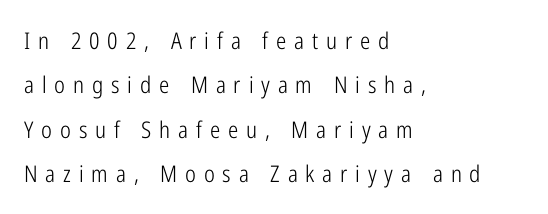
The image shows 23 px text type, upright; set left-aligned, loose line spacing (1.93x), unusually wide letter spacing (+0.34 em), not underlined.
